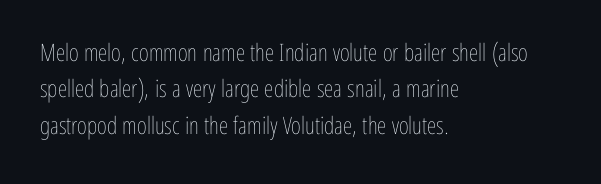
Q: Is the text bold? A: No.
Q: Is the text italic (slanted)? A: No, it is upright.
Q: Is the text underlined? A: No.
Q: How is the paragraph aligned? A: Left-aligned.
Q: Is the spacing between letters normal or unusually wide? A: Normal.
Q: Is the spacing between lines tight, normal or loose? A: Normal.
